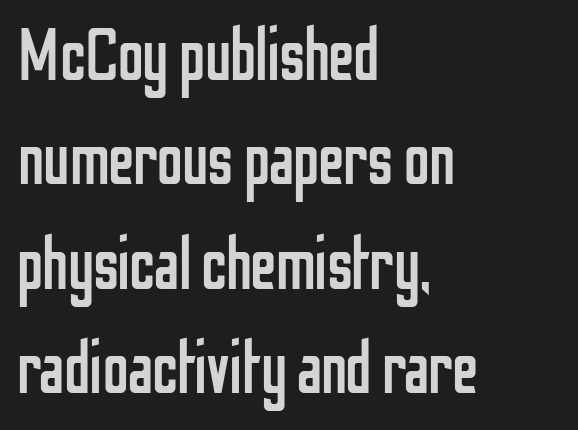
Q: Is the text bold? A: No.
Q: Is the text italic (slanted)? A: No, it is upright.
Q: Is the typeface a serif or a sans-serif typeface? A: Sans-serif.
Q: Is the text underlined? A: No.
Q: How is the paragraph aligned? A: Left-aligned.
Q: Is the spacing between letters normal or unusually wide? A: Normal.
Q: Is the spacing between lines tight, normal or loose? A: Normal.
Q: Width (condensed, normal, or wide)? A: Condensed.
Q: Stroke contrast? A: Low.
Q: x-height? A: Medium.
Q: Monospaced? A: No.
